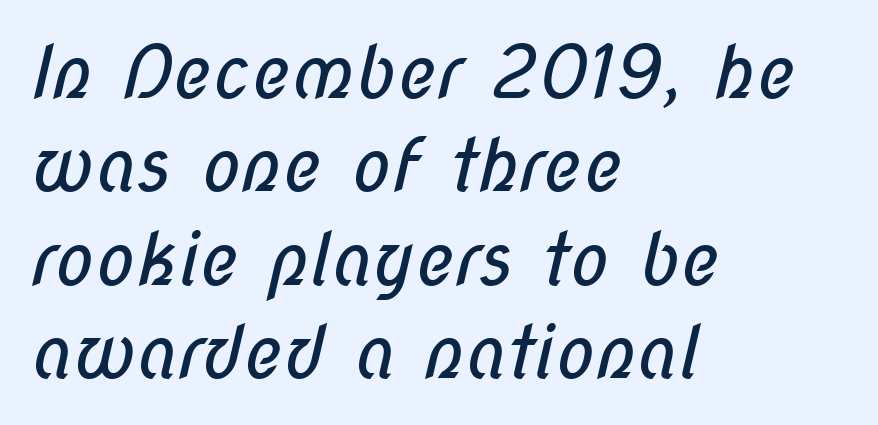
{"serif": "no", "bold": "no", "weight": "regular", "width": "condensed", "stroke_contrast": "low", "x_height": "medium", "monospaced": "no", "underline": "no", "align": "left", "line_spacing": "normal", "line_spacing_ratio": 1.28, "letter_spacing": "normal", "letter_spacing_em": 0.0, "glyph_px": 73}
